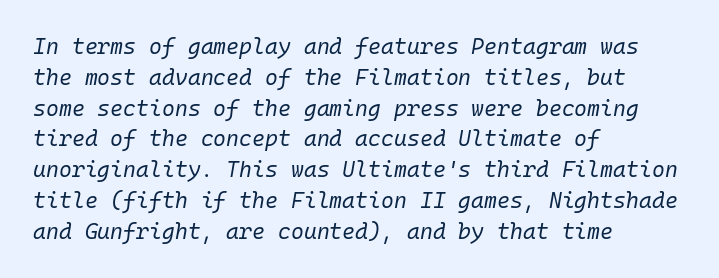
The image shows 22 px text type, italic (leaning right); set left-aligned, normal line spacing (1.4x), normal letter spacing, not underlined.
